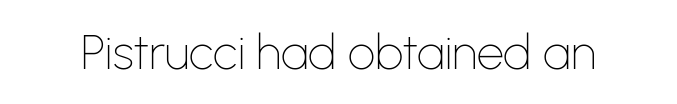
{"serif": "no", "italic": "no", "bold": "no", "weight": "thin", "width": "normal", "stroke_contrast": "low", "x_height": "medium", "monospaced": "no", "underline": "no", "letter_spacing": "normal", "letter_spacing_em": 0.0, "glyph_px": 48}
